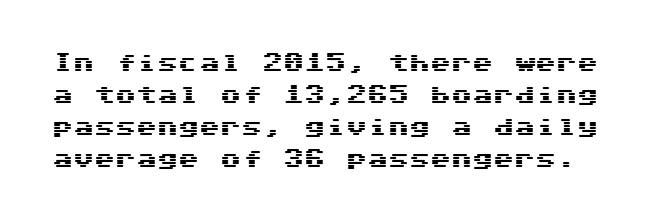
{"italic": "no", "underline": "no", "line_spacing": "normal", "line_spacing_ratio": 1.52, "letter_spacing": "normal", "letter_spacing_em": 0.0, "glyph_px": 21}
